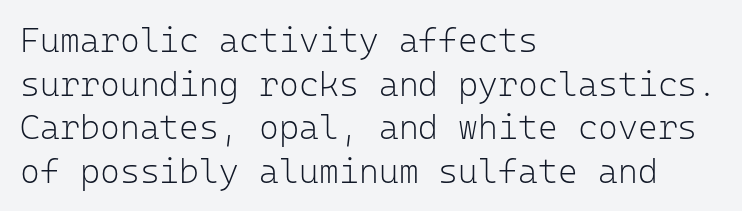
{"serif": "no", "italic": "no", "bold": "no", "weight": "light", "width": "normal", "stroke_contrast": "low", "x_height": "medium", "monospaced": "yes", "underline": "no", "align": "left", "line_spacing": "normal", "line_spacing_ratio": 1.28, "letter_spacing": "normal", "letter_spacing_em": 0.0, "glyph_px": 34}
